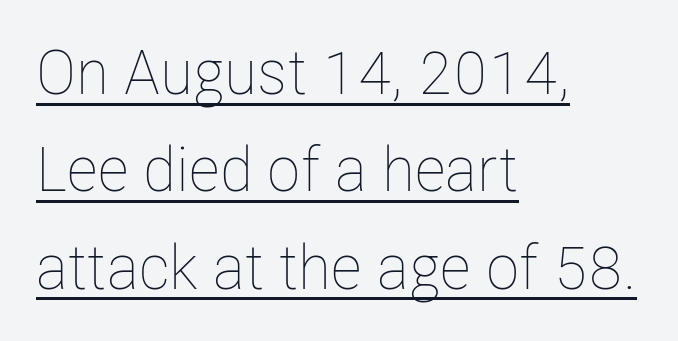
Here the designer chose a conventional face with non-uniform glyph widths. Tracking here is standard; glyphs follow each other at the usual distance. The compositor pushed each line to the left boundary. If you measured baseline to baseline, you'd find a middling distance.
